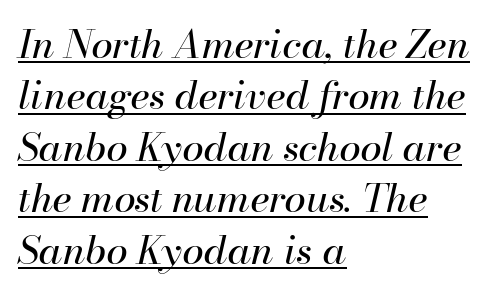
Q: Is the text bold? A: No.
Q: Is the text italic (slanted)? A: Yes, it leans right by about 13 degrees.
Q: Is the text underlined? A: Yes.
Q: How is the paragraph aligned? A: Left-aligned.
Q: Is the spacing between letters normal or unusually wide? A: Normal.
Q: Is the spacing between lines tight, normal or loose? A: Normal.
Q: Width (condensed, normal, or wide)? A: Normal.
Q: Stroke contrast? A: High.
Q: x-height? A: Small.
Q: Monospaced? A: No.
